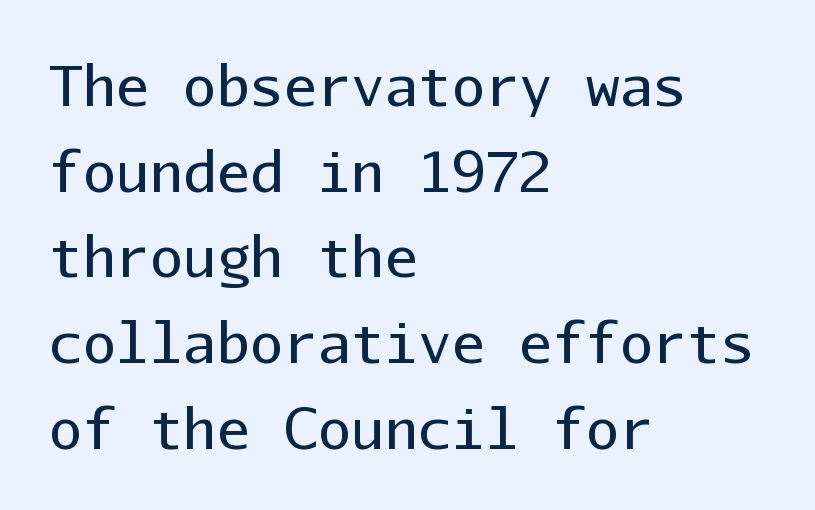
Weight class: somewhere from thin through regular. If you measured baseline to baseline, you'd find a middling distance. Looks like terminal output: every glyph gets an equal slot. The lettering stays uniformly vertical, giving the passage a roman look. The font family rendered here belongs to the sans-serif group.
